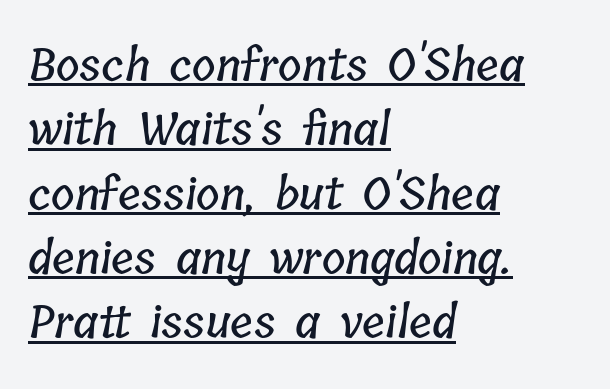
The image shows 45 px condensed type; set left-aligned, normal line spacing (1.43x), normal letter spacing, underlined; low stroke contrast and a medium x-height.
